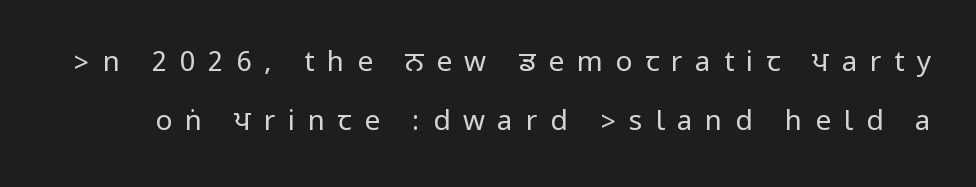
The image shows 28 px regular-weight, condensed sans-serif type, upright; set loose line spacing (2.09x), unusually wide letter spacing (+0.45 em), not underlined; low stroke contrast.
